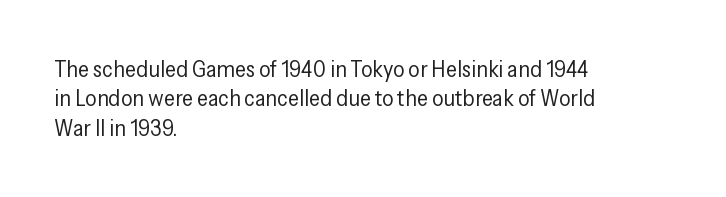
The image shows 23 px text type, upright; set left-aligned, normal line spacing (1.28x), normal letter spacing, not underlined.
